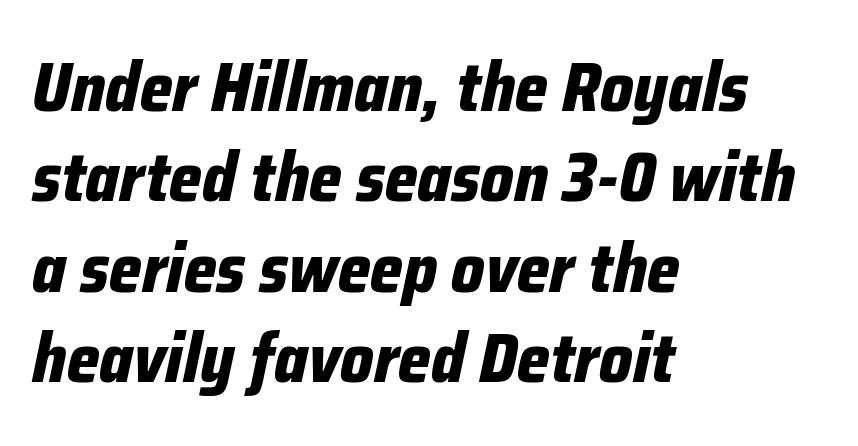
Q: Is the text bold? A: Yes.
Q: Is the text italic (slanted)? A: Yes, it leans right by about 12 degrees.
Q: Is the text underlined? A: No.
Q: How is the paragraph aligned? A: Left-aligned.
Q: Is the spacing between letters normal or unusually wide? A: Normal.
Q: Is the spacing between lines tight, normal or loose? A: Normal.
Q: Width (condensed, normal, or wide)? A: Condensed.
Q: Stroke contrast? A: Low.
Q: x-height? A: Medium.
Q: Monospaced? A: No.
